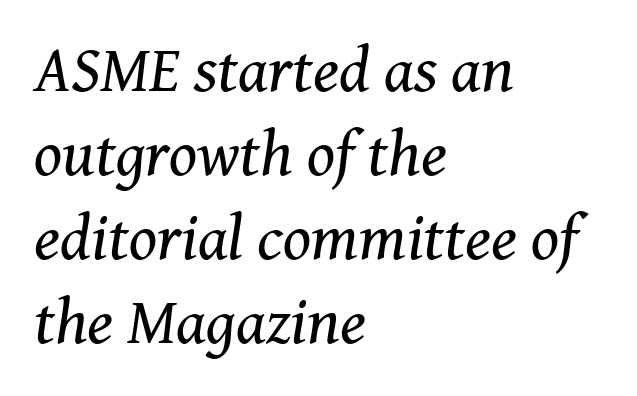
{"serif": "yes", "italic": "yes", "lean": "right", "slant_degrees": 8, "bold": "no", "weight": "regular", "width": "normal", "stroke_contrast": "medium", "x_height": "medium", "monospaced": "no", "underline": "no", "align": "left", "line_spacing": "normal", "line_spacing_ratio": 1.29, "letter_spacing": "normal", "letter_spacing_em": 0.0, "glyph_px": 65}
